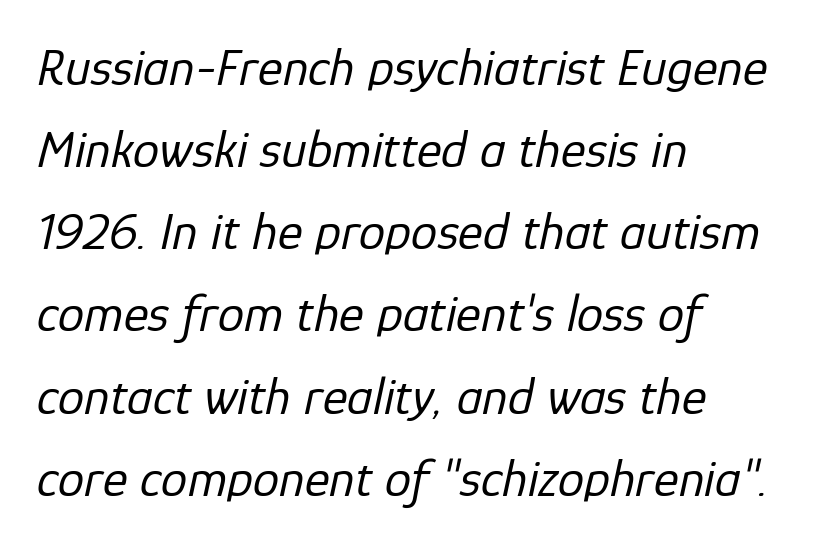
{"italic": "yes", "lean": "right", "slant_degrees": 12, "bold": "no", "weight": "regular", "width": "normal", "stroke_contrast": "low", "x_height": "medium", "monospaced": "no", "underline": "no", "align": "left", "line_spacing": "normal", "line_spacing_ratio": 1.55, "letter_spacing": "normal", "letter_spacing_em": 0.0, "glyph_px": 53}
